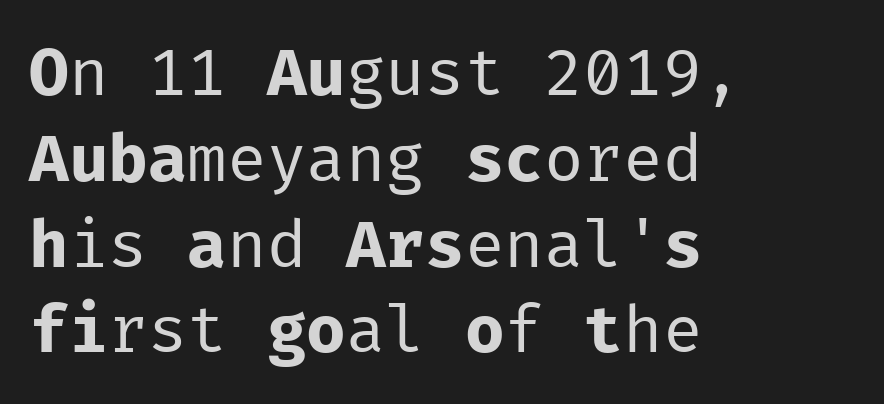
{"serif": "no", "italic": "no", "bold": "no", "weight": "regular", "width": "normal", "stroke_contrast": "low", "x_height": "medium", "monospaced": "yes", "underline": "no", "align": "left", "line_spacing": "normal", "line_spacing_ratio": 1.3, "letter_spacing": "normal", "letter_spacing_em": 0.0, "glyph_px": 66}
